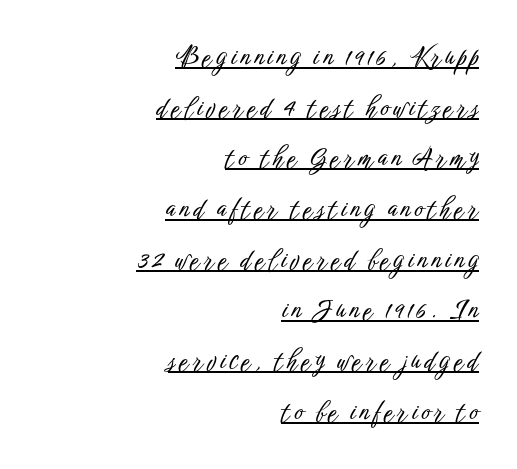
Q: Is the text italic (slanted)? A: Yes.
Q: Is the text underlined? A: Yes.
Q: How is the paragraph aligned? A: Right-aligned.
Q: Is the spacing between lines tight, normal or loose? A: Loose.
